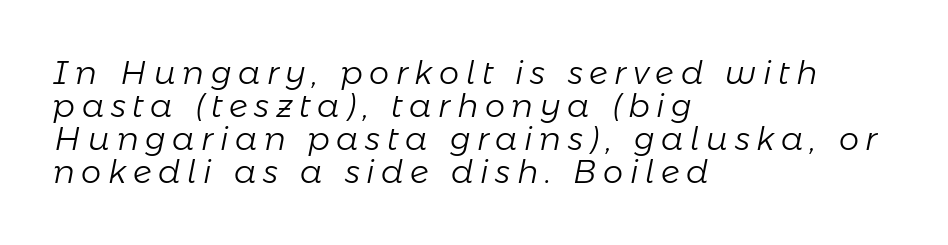
{"italic": "yes", "lean": "right", "slant_degrees": 11, "bold": "no", "weight": "light", "width": "normal", "stroke_contrast": "low", "x_height": "medium", "monospaced": "no", "underline": "no", "align": "left", "line_spacing": "tight", "line_spacing_ratio": 1.03, "letter_spacing": "wide", "letter_spacing_em": 0.21, "glyph_px": 32}
